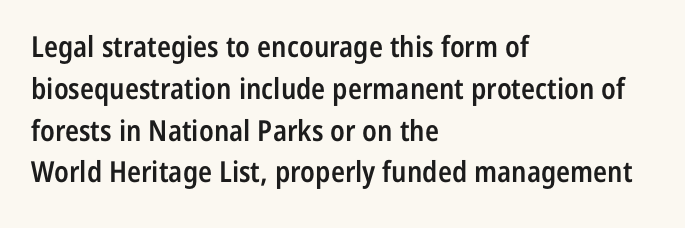
The image shows 29 px semibold, condensed sans-serif type, upright; set left-aligned, normal line spacing (1.44x), normal letter spacing, not underlined; low stroke contrast and a medium x-height.
